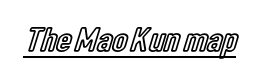
The image shows 35 px condensed type; set normal letter spacing, underlined; a medium x-height.
